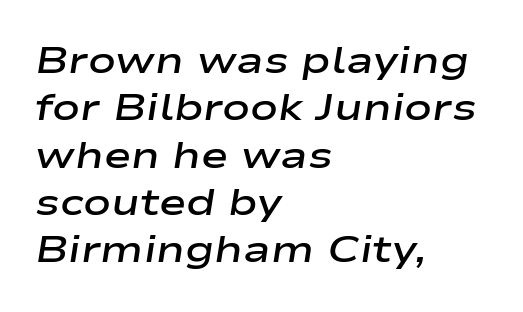
The image shows 37 px semibold, wide type, italic (leaning right); set left-aligned, normal line spacing (1.28x), normal letter spacing, not underlined; low stroke contrast and a medium x-height.
